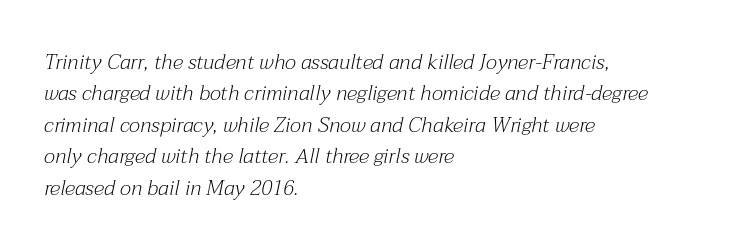
Q: Is the text bold? A: No.
Q: Is the text italic (slanted)? A: Yes, it leans right by about 12 degrees.
Q: Is the text underlined? A: No.
Q: How is the paragraph aligned? A: Left-aligned.
Q: Is the spacing between letters normal or unusually wide? A: Normal.
Q: Is the spacing between lines tight, normal or loose? A: Normal.
